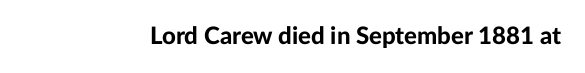
The image shows 24 px bold type, upright; set normal letter spacing, not underlined.
